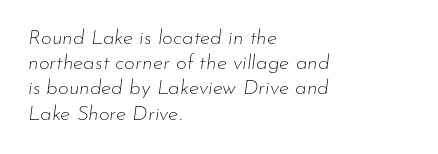
Beneath every word, the page is bare. Stroke thickness stays within the range of a standard reading face or lighter. This sample uses plain, unmodified letter spacing. Each line starts at the same left margin while the right side varies. Slant detected: the letters are inclined.
